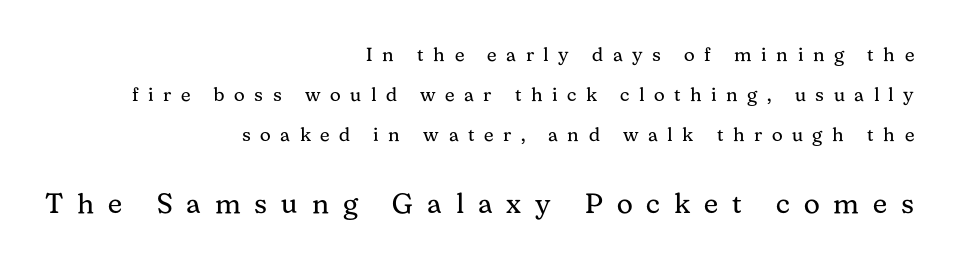
Q: Is the text bold? A: No.
Q: Is the text italic (slanted)? A: No, it is upright.
Q: Is the typeface a serif or a sans-serif typeface? A: Serif.
Q: Is the text underlined? A: No.
Q: How is the paragraph aligned? A: Right-aligned.
Q: Is the spacing between letters normal or unusually wide? A: Unusually wide.
Q: Is the spacing between lines tight, normal or loose? A: Loose.
Q: Which block of text is set in a larger size, the first (top) or the second (bottom)? A: The second (bottom) one.
Q: Width (condensed, normal, or wide)? A: Normal.
Q: Stroke contrast? A: Medium.
Q: x-height? A: Medium.
Q: Monospaced? A: No.
